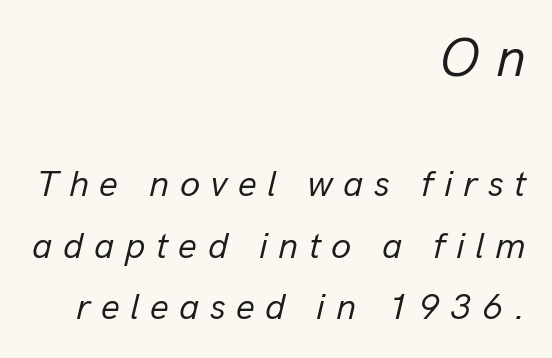
{"italic": "yes", "lean": "right", "slant_degrees": 13, "bold": "no", "weight": "regular", "width": "normal", "stroke_contrast": "low", "x_height": "medium", "monospaced": "no", "underline": "no", "align": "right", "line_spacing": "normal", "line_spacing_ratio": 1.67, "letter_spacing": "wide", "letter_spacing_em": 0.28, "larger_block": "first", "size_ratio": 1.49, "glyph_px": 55}
